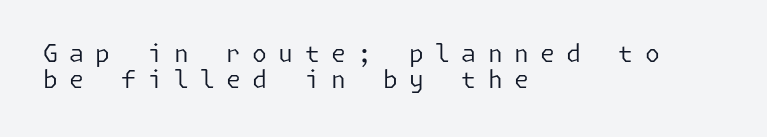
What's the leading like? Squeezed, with rows nearly overlapping. In CSS terms this would be text-align: left. The string is rendered with underlining switched off. A light-to-regular cut is what we see here. The rendering inserts visible extra space after every character. Posture: vertical.
